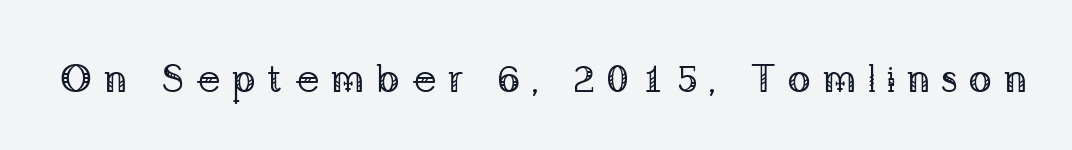
{"serif": "yes", "italic": "no", "bold": "no", "weight": "regular", "width": "normal", "stroke_contrast": "low", "x_height": "medium", "monospaced": "no", "underline": "no", "letter_spacing": "wide", "letter_spacing_em": 0.28, "glyph_px": 39}
